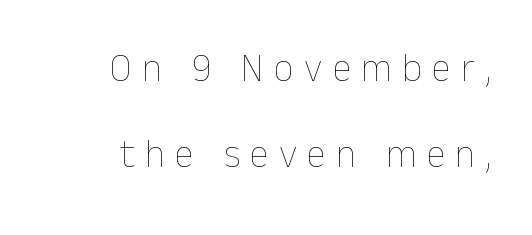
Q: Is the text bold? A: No.
Q: Is the text italic (slanted)? A: No, it is upright.
Q: Is the text underlined? A: No.
Q: How is the paragraph aligned? A: Right-aligned.
Q: Is the spacing between letters normal or unusually wide? A: Unusually wide.
Q: Is the spacing between lines tight, normal or loose? A: Loose.
Q: Width (condensed, normal, or wide)? A: Normal.
Q: Stroke contrast? A: Low.
Q: x-height? A: Medium.
Q: Monospaced? A: No.
